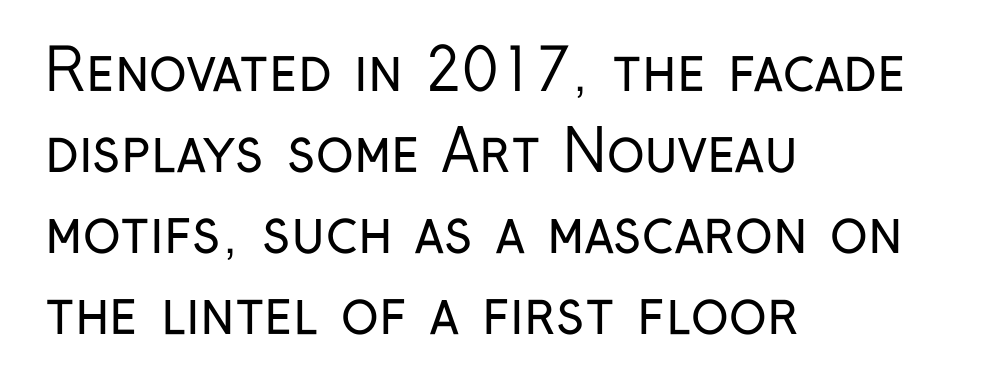
The image shows 57 px regular-weight, condensed sans-serif type, upright; set left-aligned, normal line spacing (1.42x), normal letter spacing, not underlined; low stroke contrast and a medium x-height.
